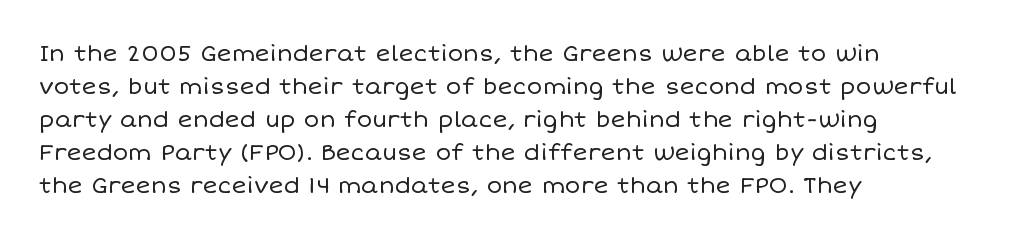
Q: Is the text bold? A: No.
Q: Is the text italic (slanted)? A: No, it is upright.
Q: Is the text underlined? A: No.
Q: How is the paragraph aligned? A: Left-aligned.
Q: Is the spacing between letters normal or unusually wide? A: Normal.
Q: Is the spacing between lines tight, normal or loose? A: Normal.
